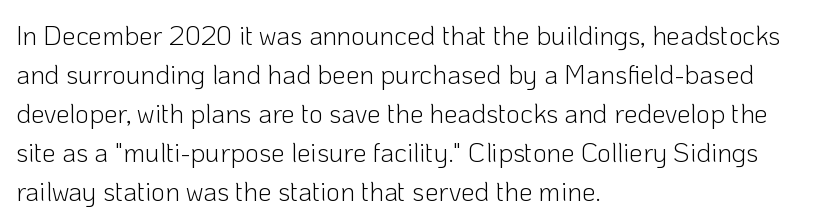
Q: Is the text bold? A: No.
Q: Is the text italic (slanted)? A: No, it is upright.
Q: Is the text underlined? A: No.
Q: How is the paragraph aligned? A: Left-aligned.
Q: Is the spacing between letters normal or unusually wide? A: Normal.
Q: Is the spacing between lines tight, normal or loose? A: Normal.
